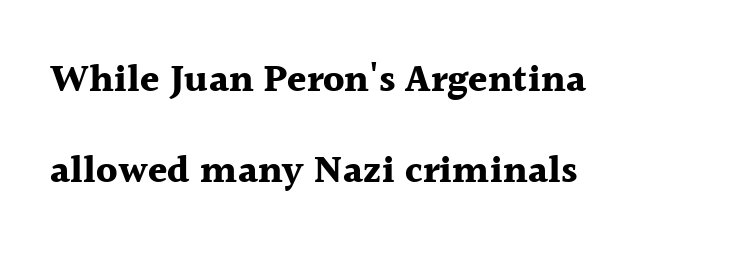
{"serif": "yes", "italic": "no", "bold": "yes", "weight": "bold", "width": "normal", "x_height": "medium", "monospaced": "no", "underline": "no", "align": "left", "line_spacing": "loose", "line_spacing_ratio": 2.34, "letter_spacing": "normal", "letter_spacing_em": 0.0, "glyph_px": 39}
